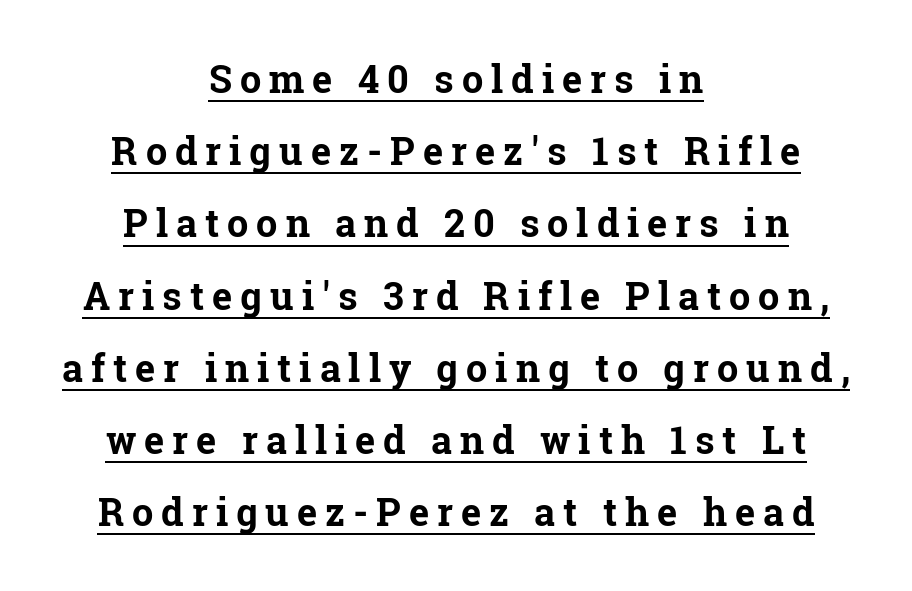
{"serif": "yes", "italic": "no", "bold": "yes", "weight": "bold", "width": "normal", "stroke_contrast": "low", "x_height": "medium", "monospaced": "no", "underline": "yes", "align": "center", "line_spacing": "loose", "line_spacing_ratio": 1.9, "letter_spacing": "wide", "letter_spacing_em": 0.21, "glyph_px": 38}
